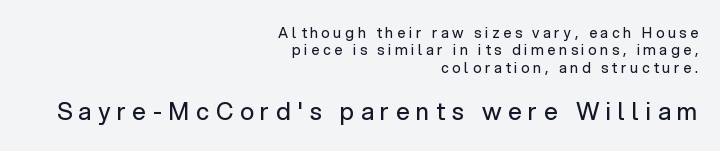
This reads as an unemphasized weight, regular at the heaviest. Honestly, the letter spacing is so wide it's the main thing you notice. Casual observation: everything's shoved over to the right. The strip under each line holds only bare page. Of the two passages, the one underneath uses the larger point size.
